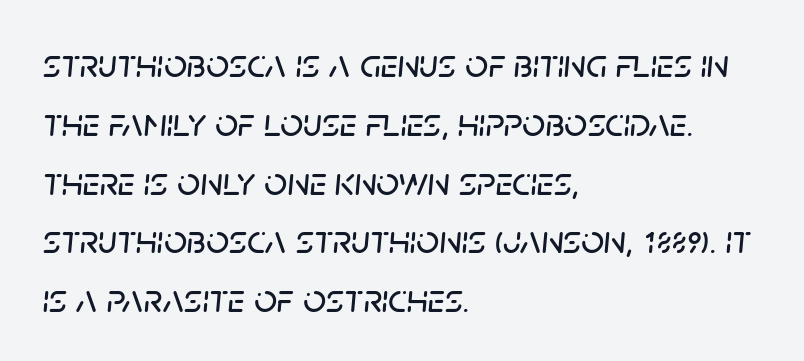
Emphasis-style slanted type is in use. Is the block centered? No — it sits flush against the left margin. Students, observe: this is what conventionally led text looks like. Clear beneath every line of the passage.
